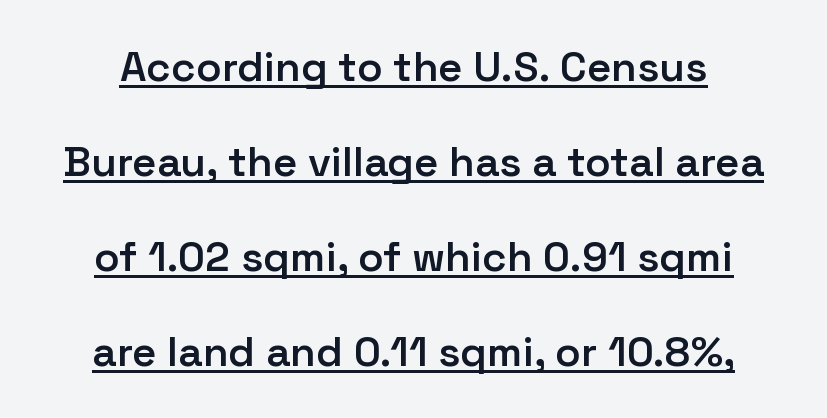
Q: Is the text bold? A: Semi-bold.
Q: Is the text italic (slanted)? A: No, it is upright.
Q: Is the typeface a serif or a sans-serif typeface? A: Sans-serif.
Q: Is the text underlined? A: Yes.
Q: Is the spacing between letters normal or unusually wide? A: Normal.
Q: Is the spacing between lines tight, normal or loose? A: Loose.
Q: Width (condensed, normal, or wide)? A: Normal.
Q: Stroke contrast? A: Low.
Q: x-height? A: Medium.
Q: Monospaced? A: No.
